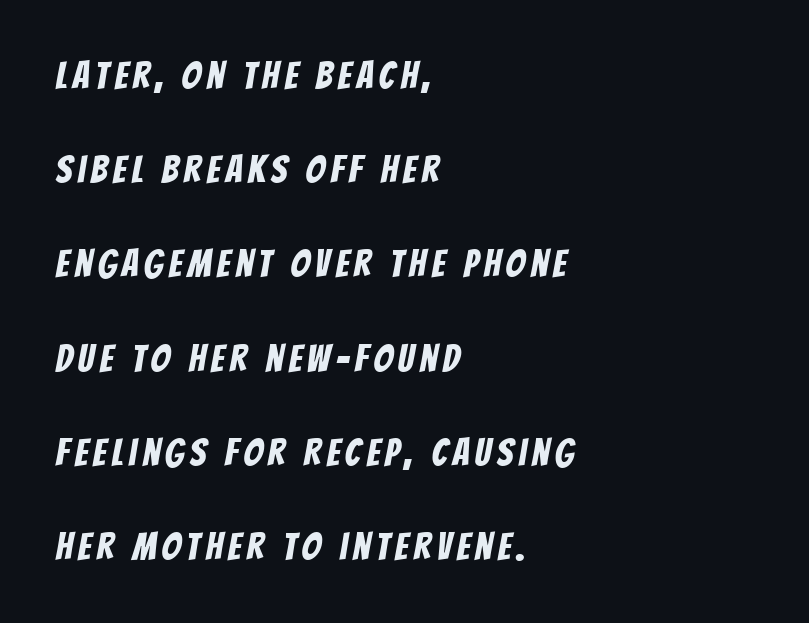
Q: Is the typeface a serif or a sans-serif typeface? A: Sans-serif.
Q: Is the text underlined? A: No.
Q: How is the paragraph aligned? A: Left-aligned.
Q: Is the spacing between lines tight, normal or loose? A: Loose.
Q: Width (condensed, normal, or wide)? A: Condensed.
Q: Stroke contrast? A: Low.
Q: x-height? A: Large.
Q: Monospaced? A: No.
